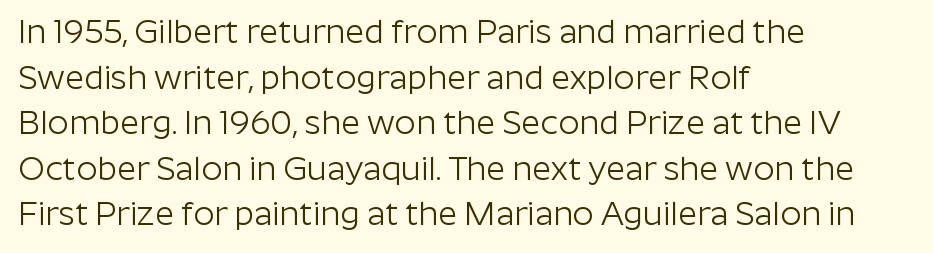
Spacing verdict: proportional, widths tailored to each character. Posture: vertical. The weight tops out at a normal text grade. A typesetter would label this face a sans. You could call the tracking neutral — neither tight nor loose. Teacher's note: observe the even left margin — that is flush-left alignment.
